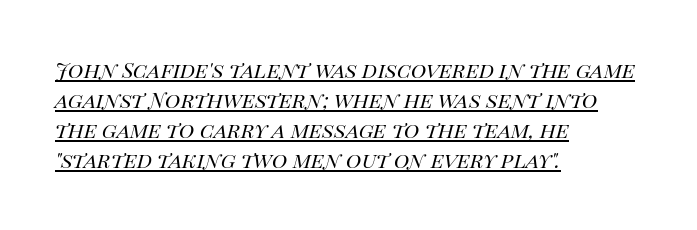
The image shows 21 px text type, italic (leaning right); set left-aligned, normal line spacing (1.43x), normal letter spacing, underlined.
